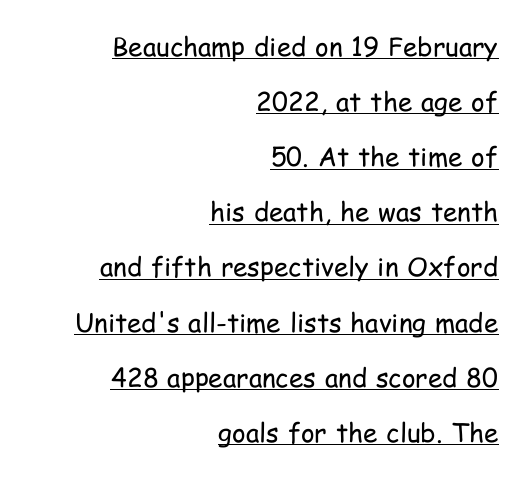
Ink coverage per letter is moderate at most. Caption: standard tracking, unaltered. Does the leading feel generous? Absolutely, it's lavish. The lettering stays uniformly vertical, giving the passage a roman look. The passage shown is underscored from start to finish. All the whitespace from short lines collects on the left.
